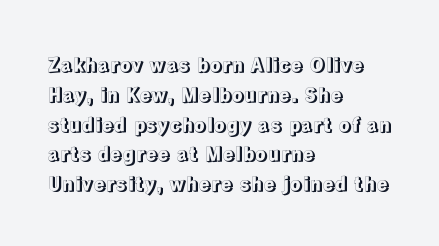
Q: Is the text italic (slanted)? A: No, it is upright.
Q: Is the text underlined? A: No.
Q: How is the paragraph aligned? A: Left-aligned.
Q: Is the spacing between letters normal or unusually wide? A: Normal.
Q: Is the spacing between lines tight, normal or loose? A: Normal.
